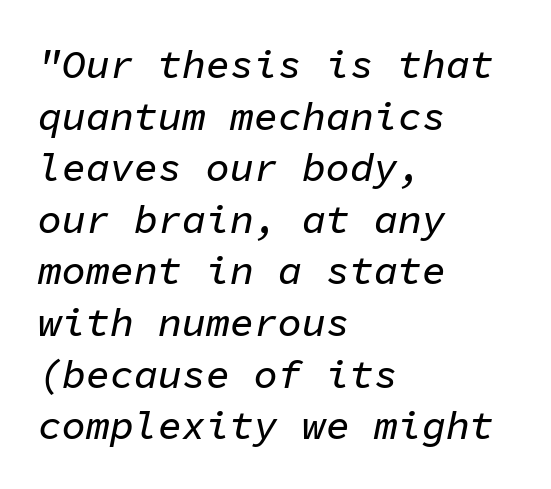
{"italic": "yes", "lean": "right", "slant_degrees": 11, "width": "normal", "stroke_contrast": "low", "x_height": "medium", "monospaced": "yes", "underline": "no", "align": "left", "line_spacing": "normal", "line_spacing_ratio": 1.29, "letter_spacing": "normal", "letter_spacing_em": 0.0, "glyph_px": 40}
